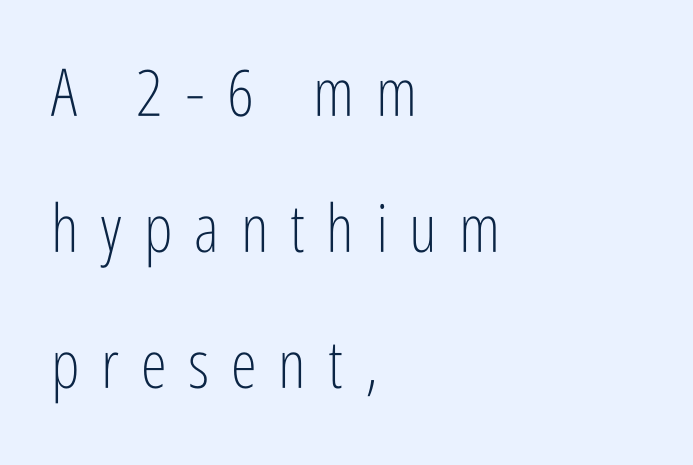
The image shows 66 px light, condensed sans-serif type, upright; set left-aligned, loose line spacing (2.06x), unusually wide letter spacing (+0.33 em), not underlined; low stroke contrast and a medium x-height.
